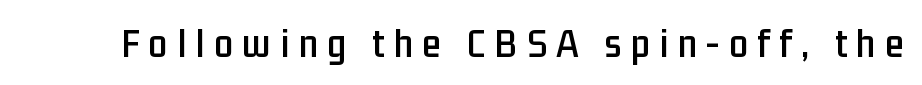
{"serif": "no", "italic": "no", "width": "condensed", "stroke_contrast": "low", "x_height": "medium", "monospaced": "no", "underline": "no", "letter_spacing": "wide", "letter_spacing_em": 0.22, "glyph_px": 42}
